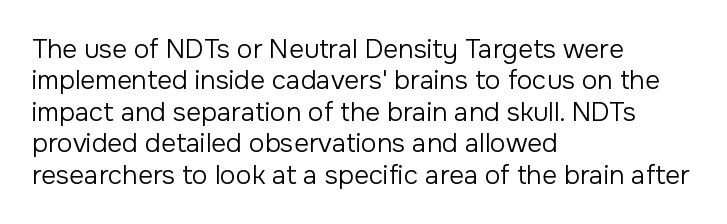
What stands out about the letter spacing? Nothing — it is the standard amount. The rendering anchors every line to the left-hand side. A light-to-regular cut is what we see here. Ordinary non-slanted type is in use.
